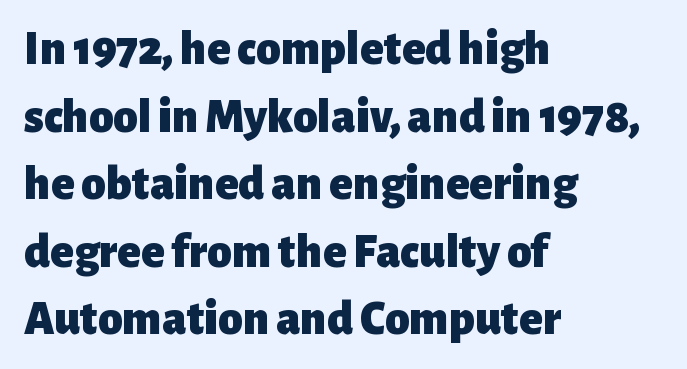
No feet cap the strokes, marking this as sans-serif type. Ascenders rise straight up at ninety degrees. This rendering uses left alignment, leaving the right contour irregular. The rendering uses a bold face; every stroke is thick and dark. Between one letter and the next there's only the usual sliver of space. Each letter keeps its own natural width here, so spacing adapts to shape.
